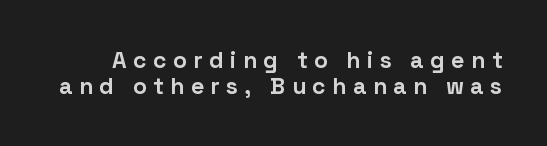
Q: Is the text bold? A: Yes.
Q: Is the text italic (slanted)? A: No, it is upright.
Q: Is the text underlined? A: No.
Q: Is the spacing between letters normal or unusually wide? A: Unusually wide.
Q: Is the spacing between lines tight, normal or loose? A: Tight.
